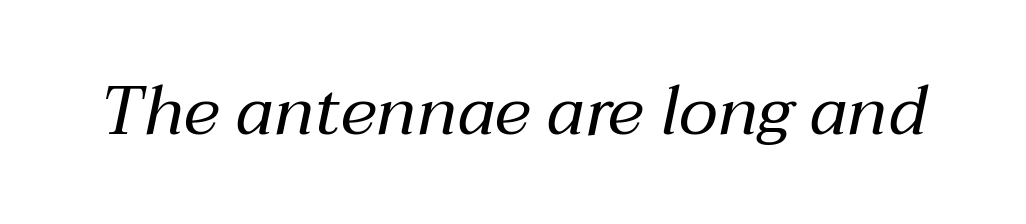
Q: Is the text bold? A: No.
Q: Is the text italic (slanted)? A: Yes, it leans right by about 12 degrees.
Q: Is the text underlined? A: No.
Q: Is the spacing between letters normal or unusually wide? A: Normal.
Q: Width (condensed, normal, or wide)? A: Normal.
Q: Stroke contrast? A: Medium.
Q: x-height? A: Medium.
Q: Monospaced? A: No.
